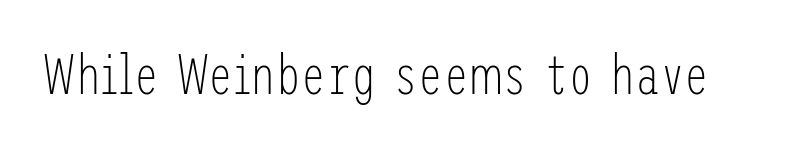
The image shows 56 px light, condensed sans-serif type, upright; set normal letter spacing, not underlined; low stroke contrast and a medium x-height.
